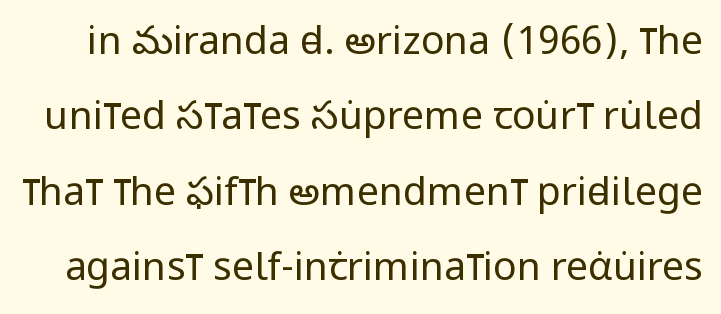
Unlike a traditional serif, this face leaves its strokes unadorned. A typesetter would call this leading open, well beyond the default. Letters have the restrained weight of plain body copy at most. Has an underline been added? It has not. In terms of posture, this sample is upright. The face used here is proportionally spaced, like ordinary book or web type.
